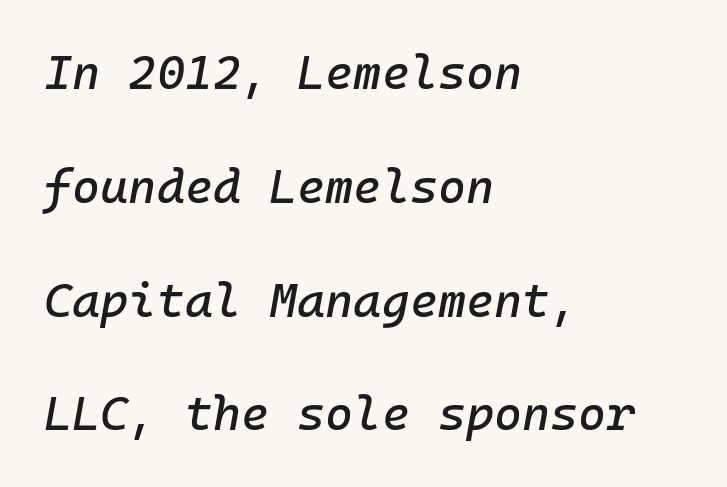
{"italic": "yes", "lean": "right", "slant_degrees": 10, "width": "normal", "stroke_contrast": "low", "x_height": "medium", "underline": "no", "align": "left", "line_spacing": "loose", "line_spacing_ratio": 2.37, "letter_spacing": "normal", "letter_spacing_em": 0.0, "glyph_px": 48}
